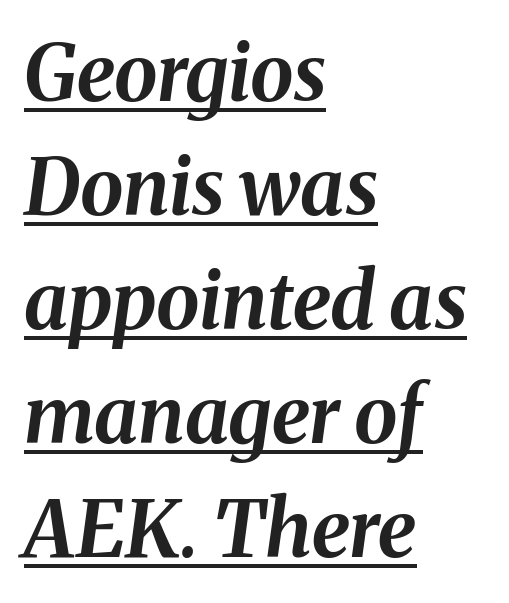
{"italic": "yes", "lean": "right", "slant_degrees": 8, "bold": "yes", "weight": "bold", "width": "normal", "stroke_contrast": "medium", "x_height": "medium", "monospaced": "no", "underline": "yes", "align": "left", "line_spacing": "normal", "line_spacing_ratio": 1.46, "letter_spacing": "normal", "letter_spacing_em": 0.0, "glyph_px": 78}
